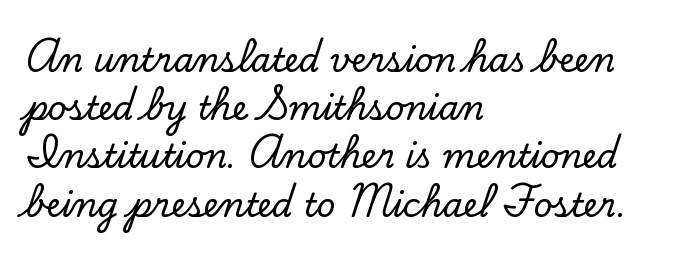
{"serif": "yes", "width": "normal", "stroke_contrast": "low", "x_height": "small", "monospaced": "no", "underline": "no", "align": "left", "line_spacing": "normal", "line_spacing_ratio": 1.46, "letter_spacing": "normal", "letter_spacing_em": 0.0, "glyph_px": 33}
